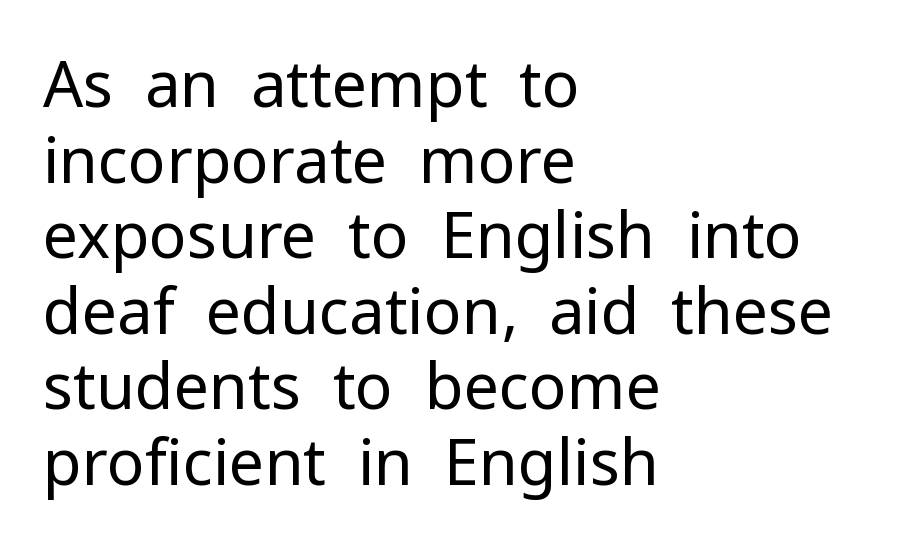
The lines are quadded left. No extra tracking has been applied to these lines. Every stem runs plumb, perpendicular to the baseline. Varying glyph widths throughout — classic text-font behaviour. Lines of text with bare space underneath. The type family on display is of the sans-serif kind.
